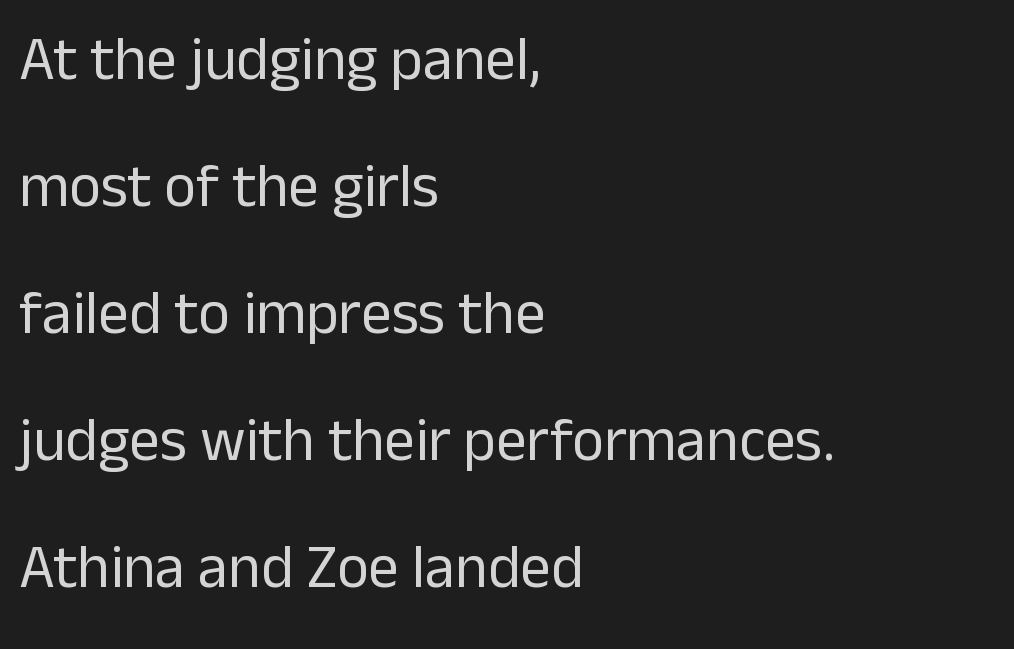
Q: Is the text bold? A: No.
Q: Is the text italic (slanted)? A: No, it is upright.
Q: Is the typeface a serif or a sans-serif typeface? A: Sans-serif.
Q: Is the text underlined? A: No.
Q: How is the paragraph aligned? A: Left-aligned.
Q: Is the spacing between letters normal or unusually wide? A: Normal.
Q: Is the spacing between lines tight, normal or loose? A: Loose.
Q: Width (condensed, normal, or wide)? A: Normal.
Q: Stroke contrast? A: Low.
Q: x-height? A: Medium.
Q: Monospaced? A: No.
